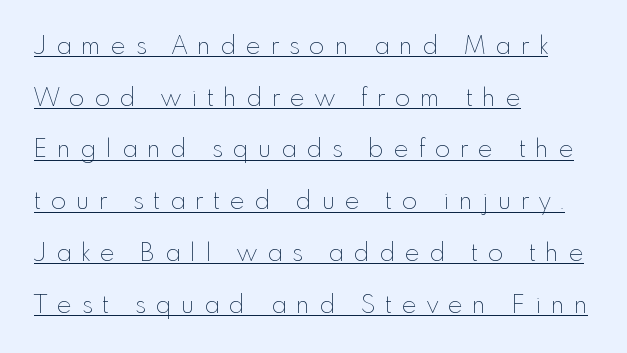
{"italic": "no", "bold": "no", "underline": "yes", "align": "left", "line_spacing": "loose", "line_spacing_ratio": 2.07, "letter_spacing": "wide", "letter_spacing_em": 0.39, "glyph_px": 25}
